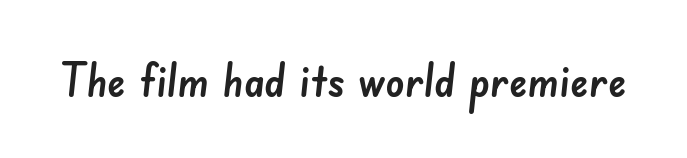
{"serif": "no", "width": "normal", "stroke_contrast": "low", "x_height": "small", "monospaced": "no", "underline": "no", "letter_spacing": "normal", "letter_spacing_em": 0.0, "glyph_px": 47}
